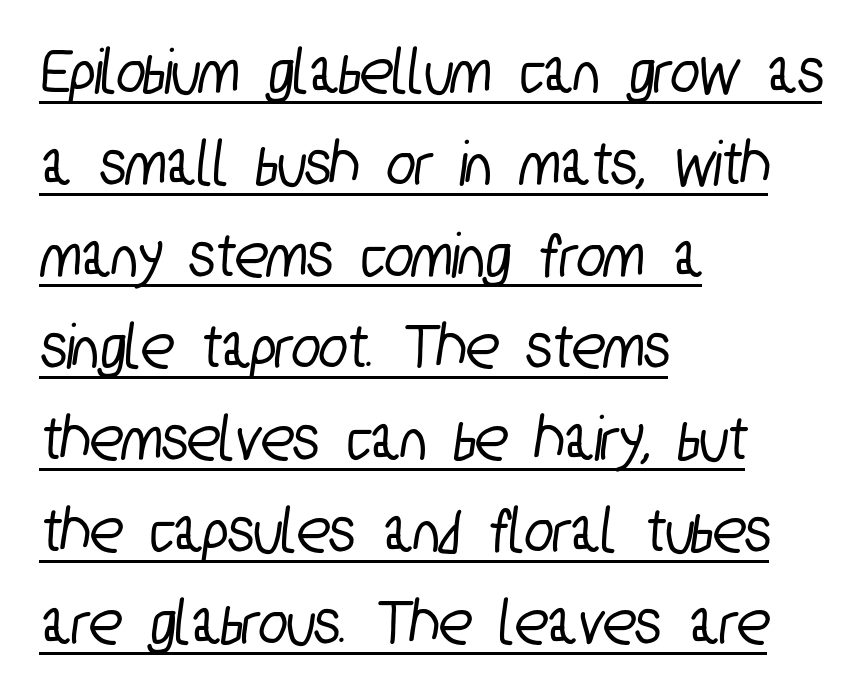
Q: Is the typeface a serif or a sans-serif typeface? A: Sans-serif.
Q: Is the text underlined? A: Yes.
Q: How is the paragraph aligned? A: Left-aligned.
Q: Is the spacing between letters normal or unusually wide? A: Normal.
Q: Is the spacing between lines tight, normal or loose? A: Normal.
Q: Width (condensed, normal, or wide)? A: Condensed.
Q: Stroke contrast? A: Low.
Q: x-height? A: Medium.
Q: Monospaced? A: No.
